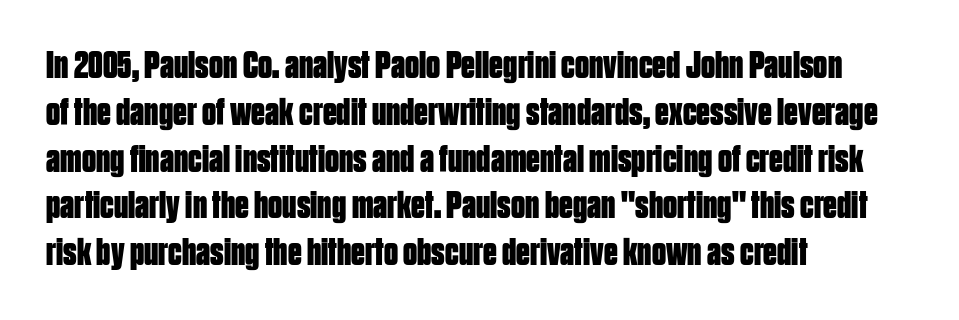
The image shows 39 px bold, condensed sans-serif type, upright; set left-aligned, line spacing 1.2x, normal letter spacing, not underlined; low stroke contrast and a large x-height.
